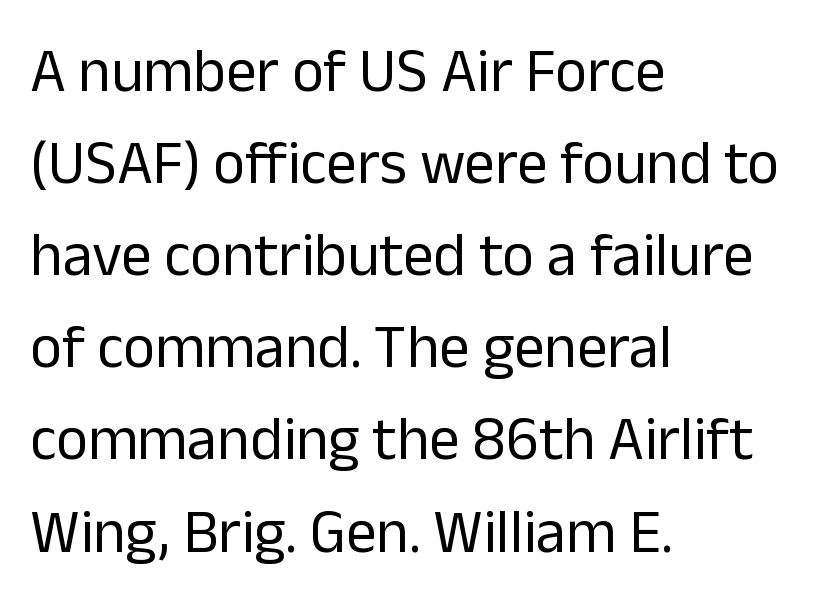
{"serif": "no", "italic": "no", "bold": "no", "weight": "regular", "width": "normal", "stroke_contrast": "low", "x_height": "medium", "monospaced": "no", "underline": "no", "align": "left", "line_spacing": "normal", "line_spacing_ratio": 1.51, "letter_spacing": "normal", "letter_spacing_em": 0.0, "glyph_px": 61}
